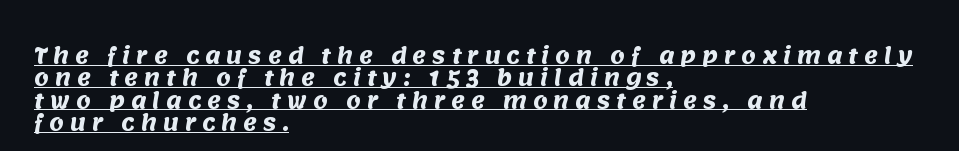
Q: Is the text bold? A: Yes.
Q: Is the text underlined? A: Yes.
Q: How is the paragraph aligned? A: Left-aligned.
Q: Is the spacing between letters normal or unusually wide? A: Unusually wide.
Q: Is the spacing between lines tight, normal or loose? A: Tight.
